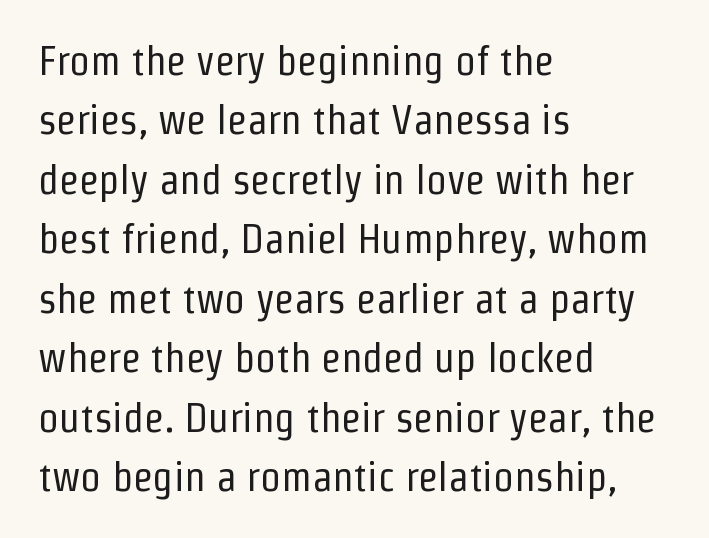
The glyphs are unaccompanied by any horizontal stroke below them. If you drew a line through each stem, it would be perfectly vertical. Is this a heavy cut? Hardly; it is regular or lighter. Where is the straight margin? On the left.
